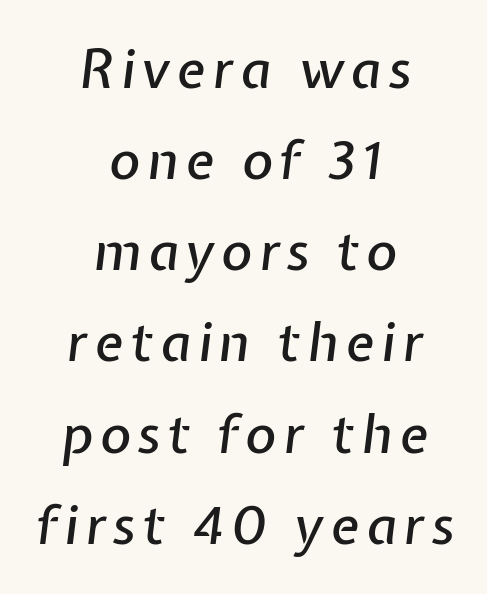
Style check: oblique. Horizontal alignment here is central, giving a formal, balanced look. Here the designer chose a conventional face with non-uniform glyph widths. The glyphs are unaccompanied by any horizontal stroke below them.
